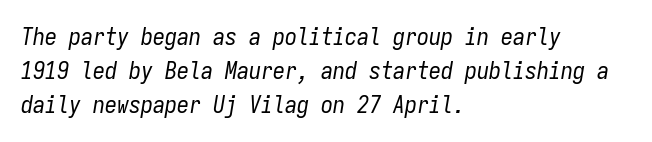
{"italic": "yes", "lean": "right", "slant_degrees": 9, "bold": "no", "underline": "no", "align": "left", "line_spacing": "normal", "line_spacing_ratio": 1.42, "letter_spacing": "normal", "letter_spacing_em": 0.0, "glyph_px": 24}
